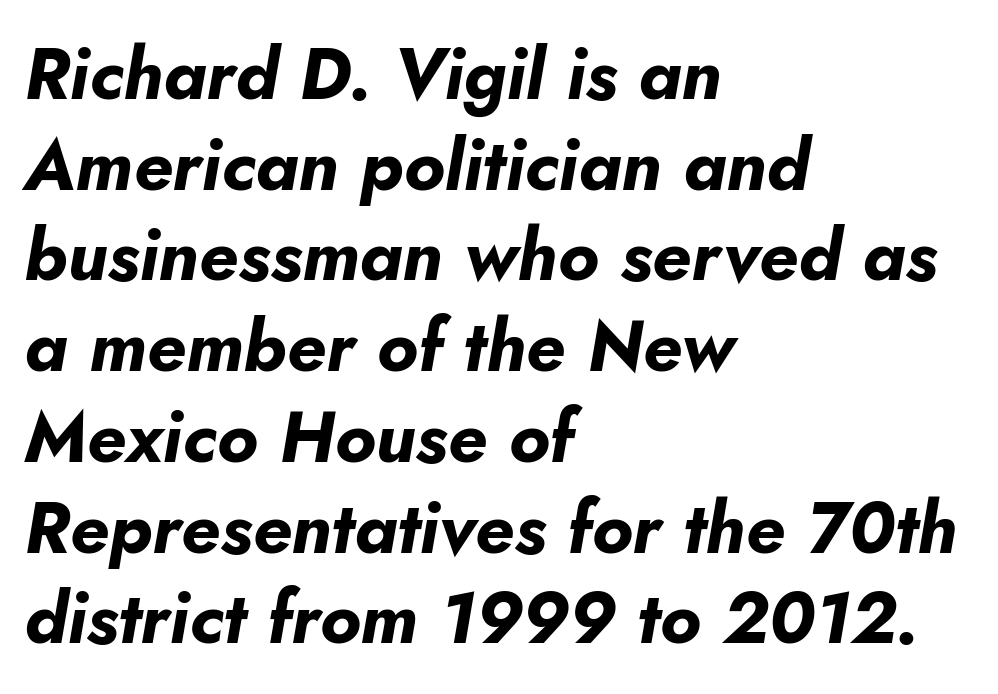
Q: Is the text bold? A: Yes.
Q: Is the text italic (slanted)? A: Yes, it leans right by about 10 degrees.
Q: Is the text underlined? A: No.
Q: How is the paragraph aligned? A: Left-aligned.
Q: Is the spacing between letters normal or unusually wide? A: Normal.
Q: Is the spacing between lines tight, normal or loose? A: Normal.
Q: Width (condensed, normal, or wide)? A: Normal.
Q: Stroke contrast? A: Low.
Q: x-height? A: Small.
Q: Monospaced? A: No.
